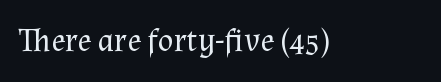
This sample uses plain, unmodified letter spacing. The space beneath each line is pristine and unruled. A typesetter would call this proportional, since set widths differ per character. Do the letters lean? They stand straight. This reads as an unemphasized weight, regular at the heaviest.
